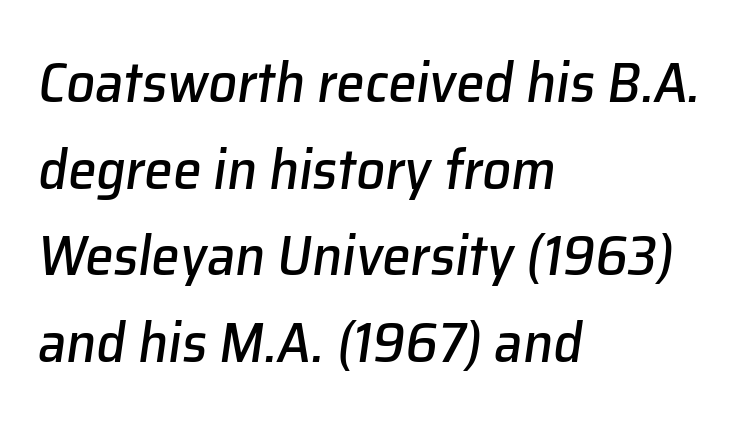
Q: Is the text italic (slanted)? A: Yes, it leans right by about 8 degrees.
Q: Is the text underlined? A: No.
Q: How is the paragraph aligned? A: Left-aligned.
Q: Is the spacing between letters normal or unusually wide? A: Normal.
Q: Is the spacing between lines tight, normal or loose? A: Normal.
Q: Width (condensed, normal, or wide)? A: Normal.
Q: Stroke contrast? A: Low.
Q: x-height? A: Medium.
Q: Monospaced? A: No.
